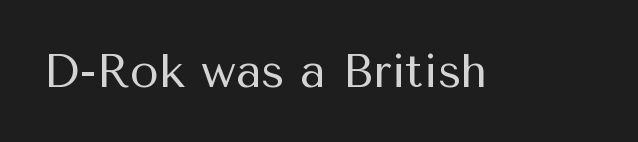
The image shows 47 px regular-weight sans-serif type, upright; set normal letter spacing, not underlined; medium stroke contrast and a medium x-height.
